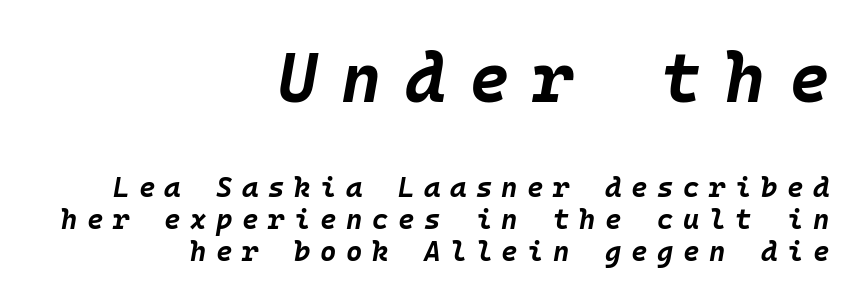
Q: Is the text bold? A: Yes.
Q: Is the text italic (slanted)? A: Yes, it leans right by about 10 degrees.
Q: Is the text underlined? A: No.
Q: How is the paragraph aligned? A: Right-aligned.
Q: Is the spacing between letters normal or unusually wide? A: Unusually wide.
Q: Is the spacing between lines tight, normal or loose? A: Tight.
Q: Which block of text is set in a larger size, the first (top) or the second (bottom)? A: The first (top) one.
Q: Width (condensed, normal, or wide)? A: Normal.
Q: Stroke contrast? A: Low.
Q: x-height? A: Large.
Q: Monospaced? A: Yes.
